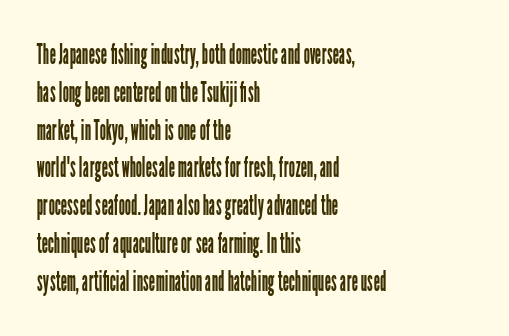
Q: Is the text bold? A: No.
Q: Is the text italic (slanted)? A: No, it is upright.
Q: Is the typeface a serif or a sans-serif typeface? A: Sans-serif.
Q: Is the text underlined? A: No.
Q: How is the paragraph aligned? A: Left-aligned.
Q: Is the spacing between letters normal or unusually wide? A: Normal.
Q: Is the spacing between lines tight, normal or loose? A: Normal.
Q: Width (condensed, normal, or wide)? A: Condensed.
Q: Stroke contrast? A: Low.
Q: x-height? A: Medium.
Q: Monospaced? A: No.
